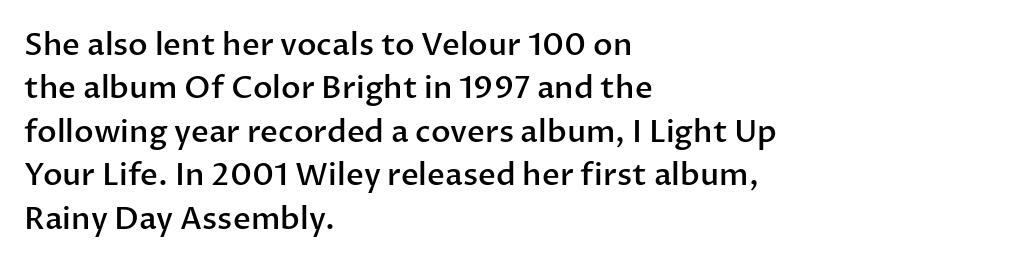
Leading matches the norm, producing a regular column. Left-aligned paragraph, ragged on the right. These lines are composed in type without serifs. Beneath every word, the page is bare. Letter spacing: default.
